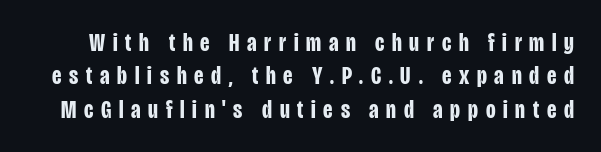
{"italic": "no", "bold": "yes", "underline": "no", "line_spacing": "normal", "line_spacing_ratio": 1.34, "letter_spacing": "wide", "letter_spacing_em": 0.31, "glyph_px": 25}
